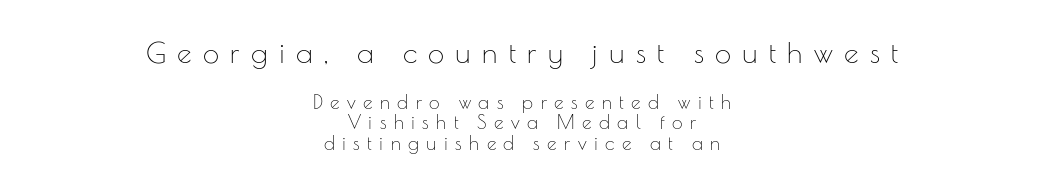
Nothing heavy about these letters — not bold at all. The space directly below the letters is spotless. Is this a fixed-width face? No — the glyphs have proportional, varying widths. Style check: upright. Short and long lines alike share a common midpoint.
